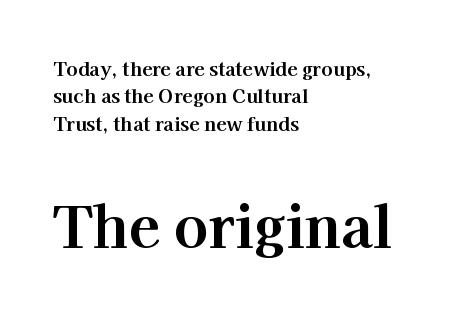
Students, observe: this is what conventionally led text looks like. A roman cut, with each character standing at attention. Regarding serifs, this sample has them. One-word summary of the alignment: left.
